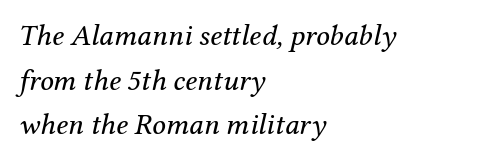
Q: Is the text bold? A: No.
Q: Is the text italic (slanted)? A: Yes, it leans right by about 12 degrees.
Q: Is the typeface a serif or a sans-serif typeface? A: Serif.
Q: Is the text underlined? A: No.
Q: How is the paragraph aligned? A: Left-aligned.
Q: Is the spacing between letters normal or unusually wide? A: Normal.
Q: Is the spacing between lines tight, normal or loose? A: Normal.
Q: Width (condensed, normal, or wide)? A: Normal.
Q: Stroke contrast? A: Medium.
Q: x-height? A: Medium.
Q: Monospaced? A: No.
